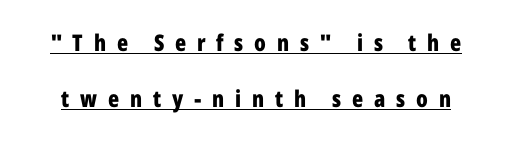
Q: Is the text bold? A: Yes.
Q: Is the text italic (slanted)? A: No, it is upright.
Q: Is the text underlined? A: Yes.
Q: Is the spacing between letters normal or unusually wide? A: Unusually wide.
Q: Is the spacing between lines tight, normal or loose? A: Loose.
